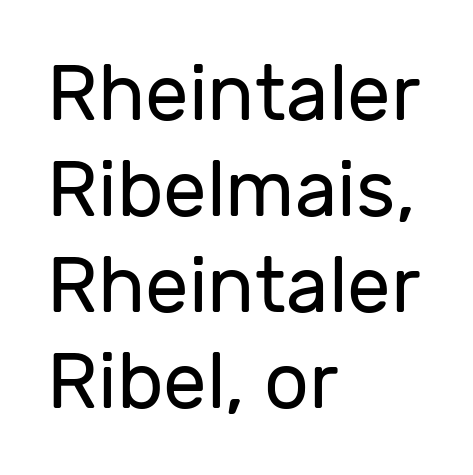
The passage shown is typed in a proportional face where columns would drift. Note: no serifs on the glyphs. Heft: none added — not bold. Each row of text sits above clean, open space.
